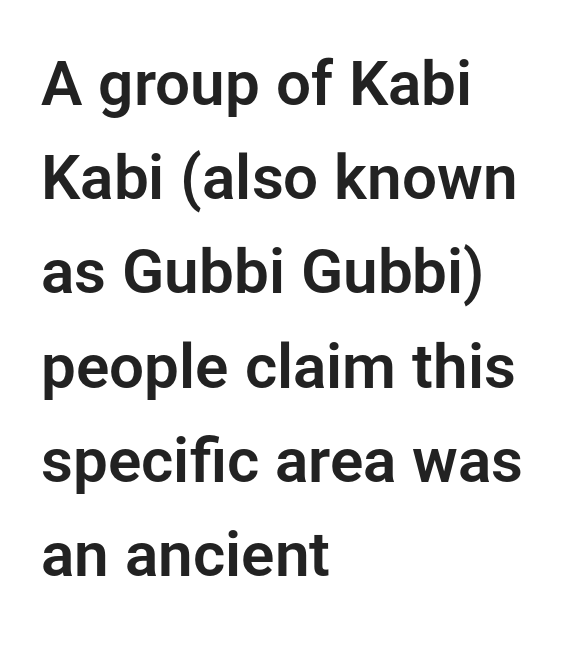
Varying glyph widths throughout — classic text-font behaviour. Do the letters lean? They stand straight. The designer went with a sans here, leaving each stem footless. Typeset ragged right — the left edge is the straight one.
